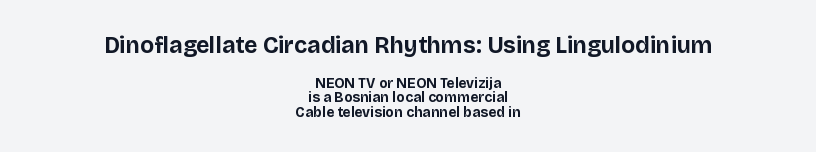
If you squint, the top block still reads clearly — it's the larger of the two. Does extra space separate the letters? No, they use regular spacing. The specimen omits any rule beneath the text block's lines. When letters stand straight like this, we call the style roman or upright.
